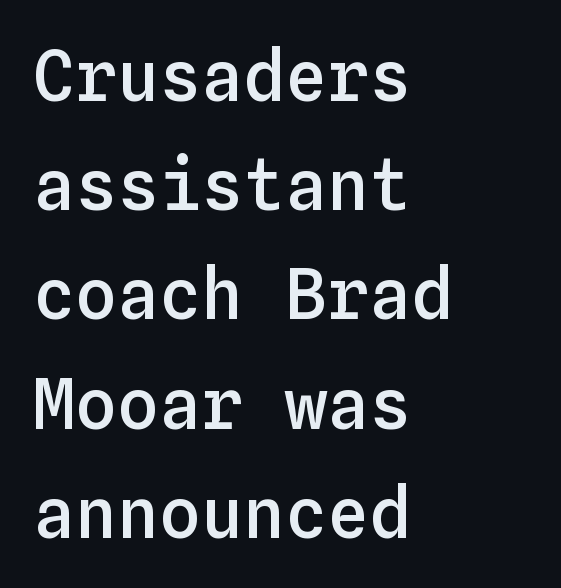
Q: Is the text bold? A: Semi-bold.
Q: Is the text italic (slanted)? A: No, it is upright.
Q: Is the text underlined? A: No.
Q: How is the paragraph aligned? A: Left-aligned.
Q: Is the spacing between letters normal or unusually wide? A: Normal.
Q: Is the spacing between lines tight, normal or loose? A: Normal.
Q: Width (condensed, normal, or wide)? A: Normal.
Q: Stroke contrast? A: Low.
Q: x-height? A: Medium.
Q: Monospaced? A: Yes.
